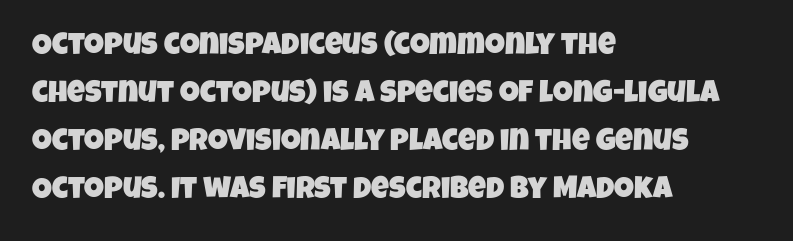
{"serif": "no", "width": "condensed", "stroke_contrast": "low", "x_height": "large", "monospaced": "no", "underline": "no", "align": "left", "line_spacing": "normal", "line_spacing_ratio": 1.55, "letter_spacing": "normal", "letter_spacing_em": 0.0, "glyph_px": 31}
